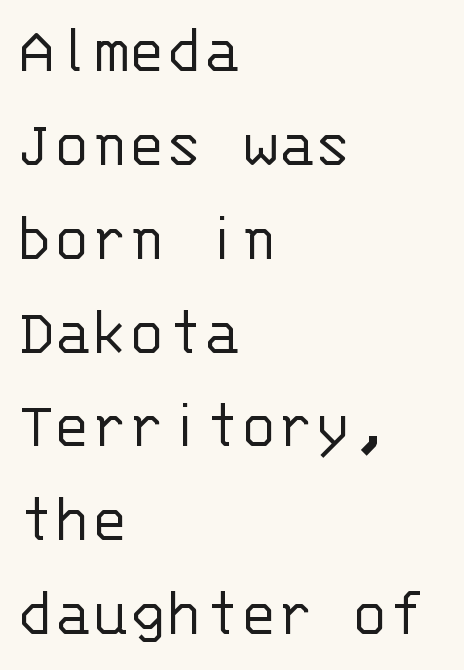
The image shows 69 px light sans-serif type, upright, monospaced; set left-aligned, normal line spacing (1.36x), normal letter spacing, not underlined; low stroke contrast and a large x-height.
